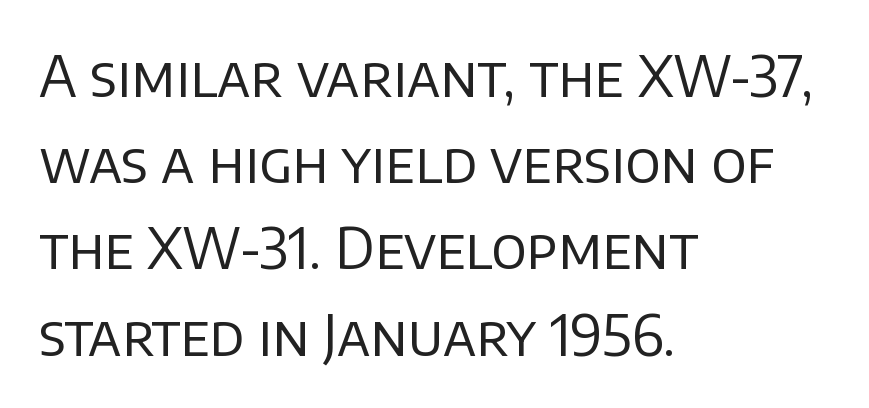
The image shows 56 px regular-weight sans-serif type, upright; set left-aligned, normal line spacing (1.54x), normal letter spacing, not underlined; low stroke contrast and a large x-height.
